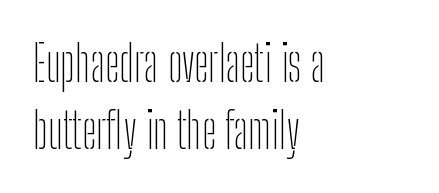
The image shows 49 px thin, condensed sans-serif type, upright; set left-aligned, normal line spacing (1.36x), normal letter spacing, not underlined; low stroke contrast and a medium x-height.
